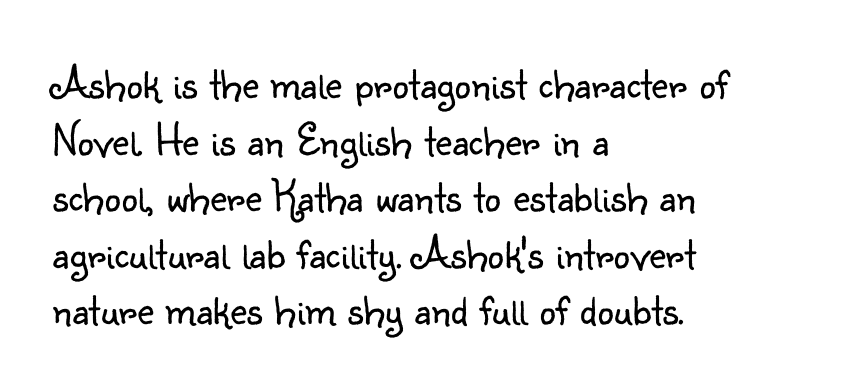
The image shows 46 px light sans-serif type, upright; set left-aligned, line spacing 1.23x, normal letter spacing, not underlined; low stroke contrast and a small x-height.
